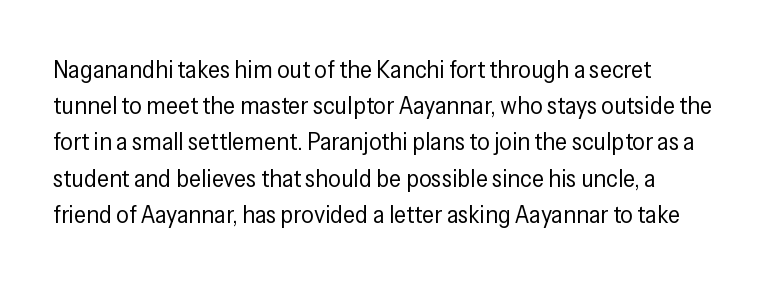
{"italic": "no", "bold": "no", "underline": "no", "line_spacing": "normal", "line_spacing_ratio": 1.45, "letter_spacing": "normal", "letter_spacing_em": 0.0, "glyph_px": 25}
